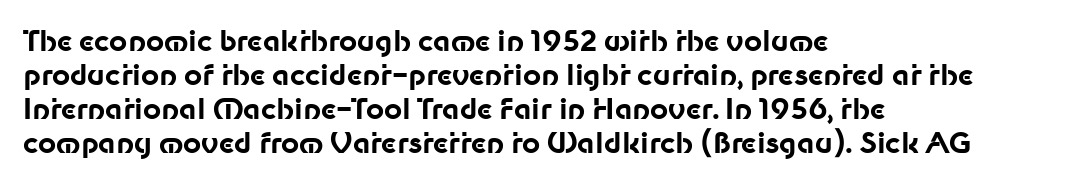
Q: Is the text bold? A: Yes.
Q: Is the text italic (slanted)? A: No, it is upright.
Q: Is the typeface a serif or a sans-serif typeface? A: Sans-serif.
Q: Is the text underlined? A: No.
Q: How is the paragraph aligned? A: Left-aligned.
Q: Is the spacing between letters normal or unusually wide? A: Normal.
Q: Width (condensed, normal, or wide)? A: Normal.
Q: Stroke contrast? A: Low.
Q: x-height? A: Medium.
Q: Monospaced? A: No.
